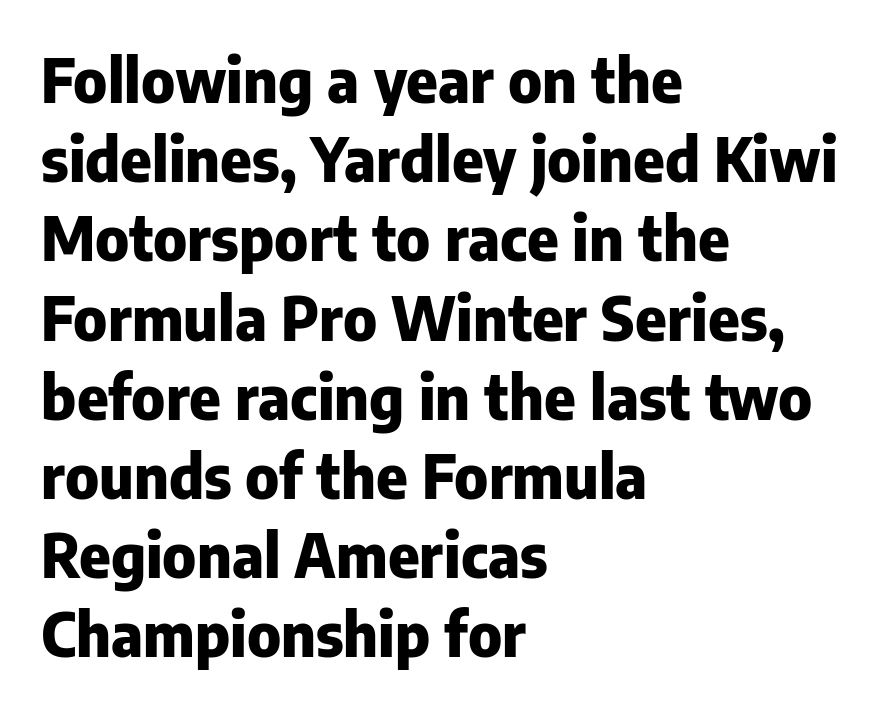
Q: Is the text bold? A: Yes.
Q: Is the text italic (slanted)? A: No, it is upright.
Q: Is the typeface a serif or a sans-serif typeface? A: Sans-serif.
Q: Is the text underlined? A: No.
Q: How is the paragraph aligned? A: Left-aligned.
Q: Is the spacing between letters normal or unusually wide? A: Normal.
Q: Is the spacing between lines tight, normal or loose? A: Normal.
Q: Width (condensed, normal, or wide)? A: Normal.
Q: Stroke contrast? A: Low.
Q: x-height? A: Medium.
Q: Monospaced? A: No.
